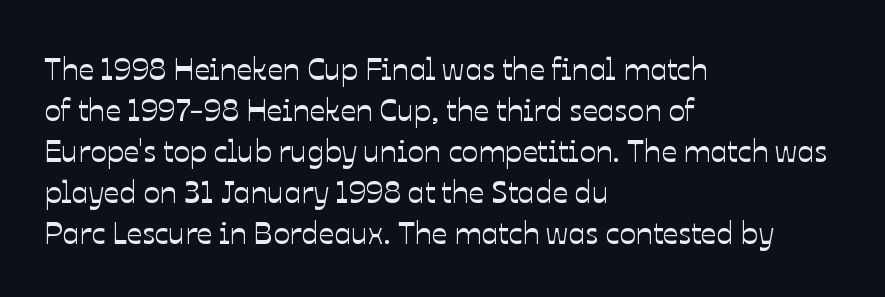
Glance below the letters and you will spot only blank space. Summary of vertical rhythm: regular, with standard interline spacing. Nope, not italic — everything's standing straight. You could call the tracking neutral — neither tight nor loose.
